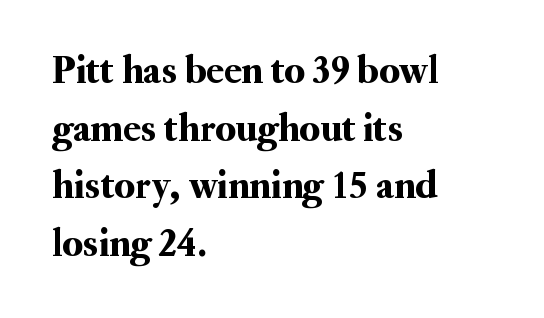
Q: Is the text italic (slanted)? A: No, it is upright.
Q: Is the typeface a serif or a sans-serif typeface? A: Serif.
Q: Is the text underlined? A: No.
Q: How is the paragraph aligned? A: Left-aligned.
Q: Is the spacing between letters normal or unusually wide? A: Normal.
Q: Is the spacing between lines tight, normal or loose? A: Normal.
Q: Width (condensed, normal, or wide)? A: Normal.
Q: Stroke contrast? A: Medium.
Q: x-height? A: Small.
Q: Monospaced? A: No.
